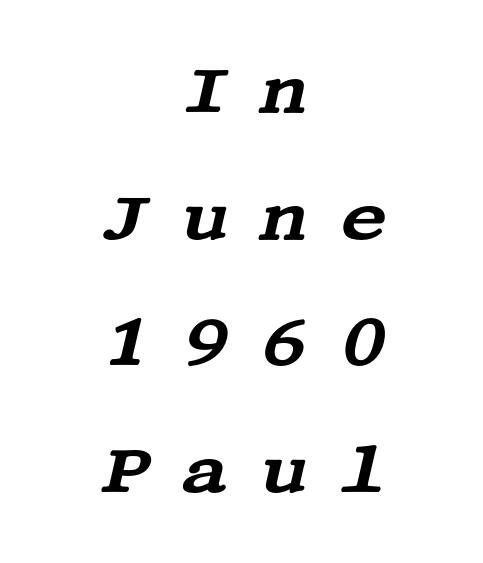
Would a proofreader flag this as italicized? Yes. This rendering widens character spacing well past its baseline value. One-word summary of the alignment: center. A bare baseline throughout the passage. A serif font was chosen for this passage.
